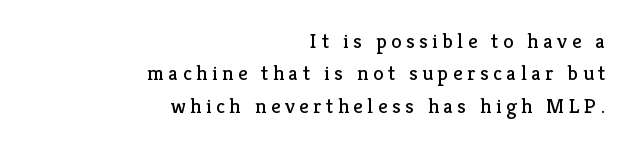
Q: Is the text bold? A: No.
Q: Is the text italic (slanted)? A: No, it is upright.
Q: Is the text underlined? A: No.
Q: How is the paragraph aligned? A: Right-aligned.
Q: Is the spacing between letters normal or unusually wide? A: Unusually wide.
Q: Is the spacing between lines tight, normal or loose? A: Normal.
